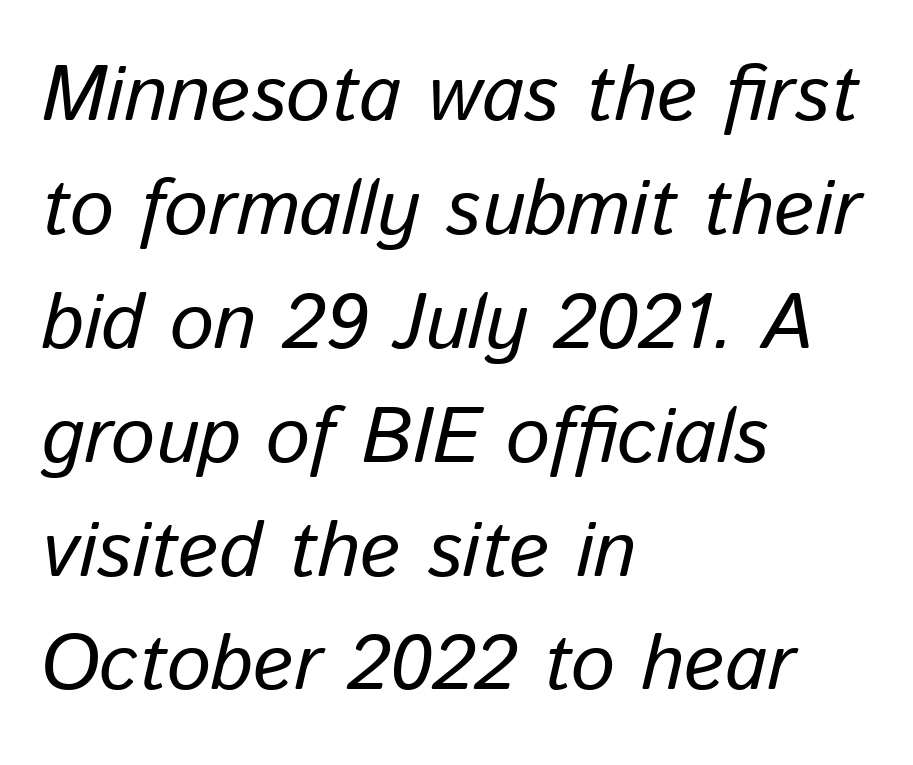
Between one letter and the next there's only the usual sliver of space. The letters are slanted; this is an italic face. The passage shown is typed in a proportional face where columns would drift. Notice how the passage keeps a crisp vertical edge on the left only. The lines sit at an ordinary, default distance from one another.
